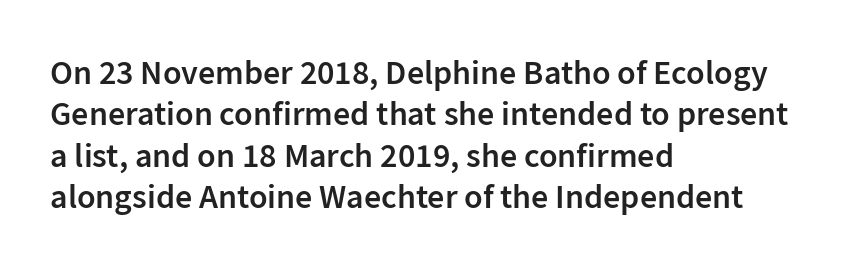
{"serif": "no", "italic": "no", "bold": "semi", "weight": "semibold", "width": "normal", "stroke_contrast": "low", "x_height": "medium", "monospaced": "no", "underline": "no", "align": "left", "line_spacing_ratio": 1.22, "letter_spacing": "normal", "letter_spacing_em": 0.0, "glyph_px": 34}
